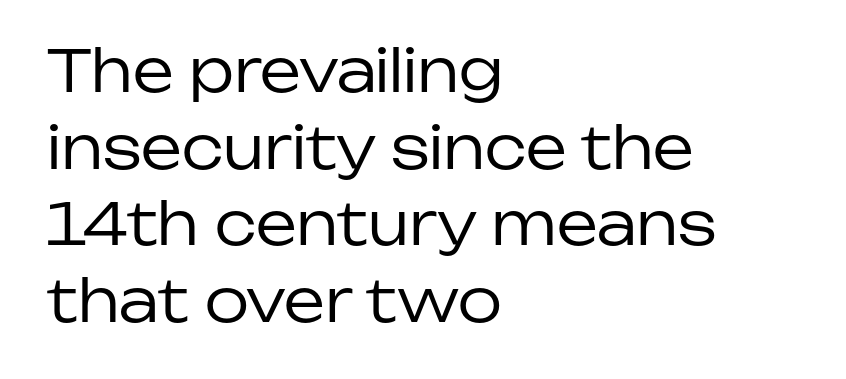
{"serif": "no", "italic": "no", "bold": "no", "weight": "regular", "width": "normal", "stroke_contrast": "low", "x_height": "medium", "monospaced": "no", "underline": "no", "align": "left", "line_spacing": "normal", "line_spacing_ratio": 1.32, "letter_spacing": "normal", "letter_spacing_em": 0.0, "glyph_px": 58}
